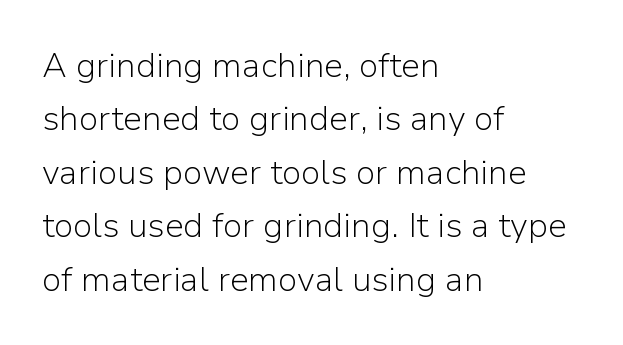
The image shows 34 px light sans-serif type, upright; set left-aligned, normal line spacing (1.57x), normal letter spacing, not underlined; low stroke contrast and a medium x-height.
